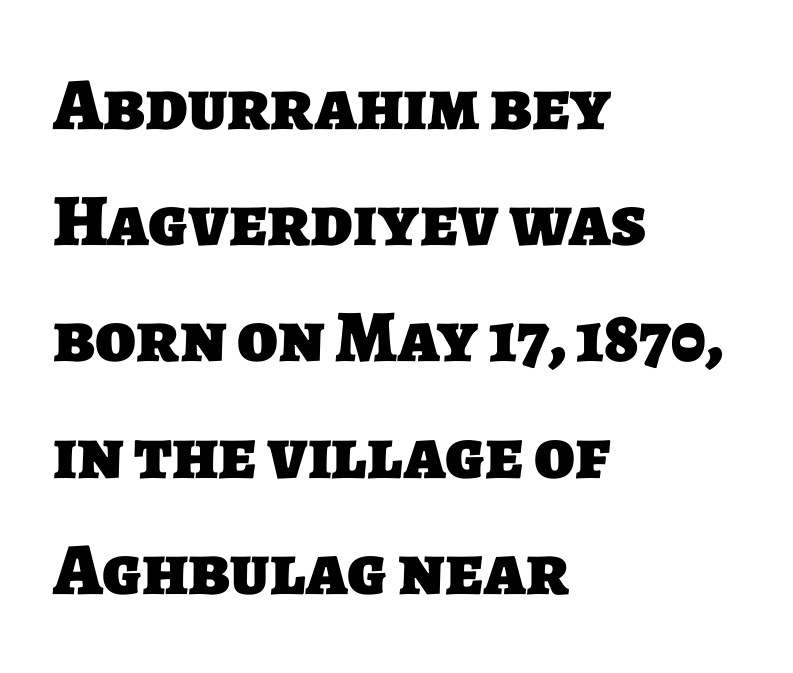
{"serif": "no", "bold": "yes", "weight": "heavy", "width": "normal", "stroke_contrast": "low", "x_height": "large", "monospaced": "no", "underline": "no", "align": "left", "line_spacing": "normal", "line_spacing_ratio": 1.57, "letter_spacing": "normal", "letter_spacing_em": 0.0, "glyph_px": 74}
